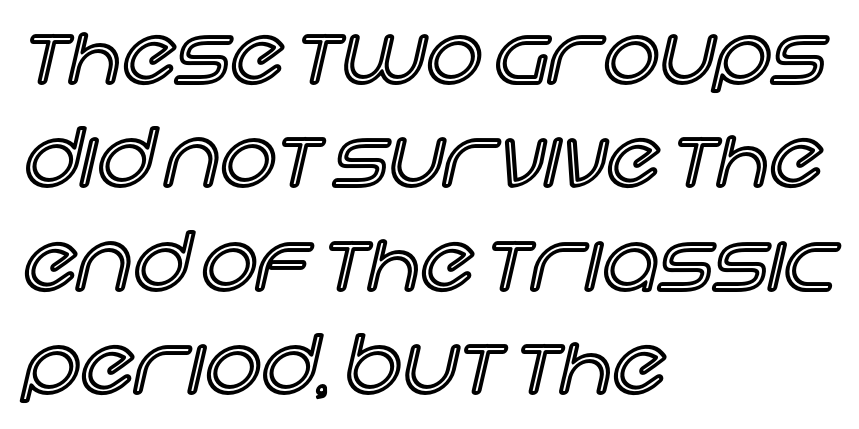
Q: Is the text italic (slanted)? A: Yes.
Q: Is the text underlined? A: No.
Q: How is the paragraph aligned? A: Left-aligned.
Q: Is the spacing between letters normal or unusually wide? A: Normal.
Q: Is the spacing between lines tight, normal or loose? A: Normal.
Q: Width (condensed, normal, or wide)? A: Normal.
Q: x-height? A: Large.
Q: Monospaced? A: No.
